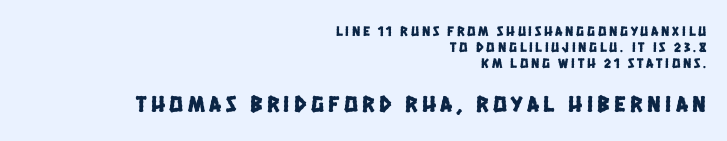
{"underline": "no", "align": "right", "line_spacing_ratio": 1.16, "letter_spacing": "wide", "letter_spacing_em": 0.2, "larger_block": "second", "size_ratio": 1.64, "glyph_px": 23}
